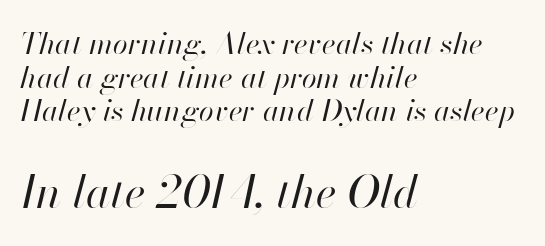
The image shows 45 px regular-weight type, italic (leaning right); set left-aligned, tight line spacing (1.12x), normal letter spacing, not underlined; the second (bottom) block is 1.5x larger; high stroke contrast and a small x-height.
